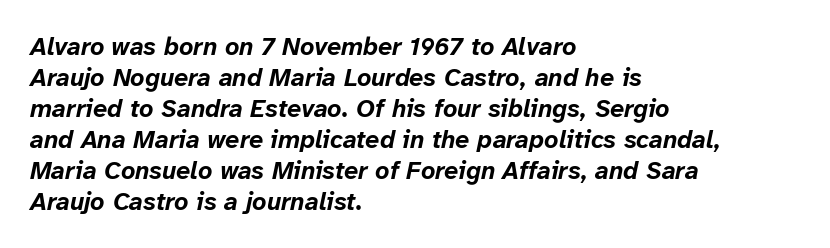
The image shows 25 px bold type, italic (leaning right); set left-aligned, line spacing 1.24x, normal letter spacing, not underlined.
